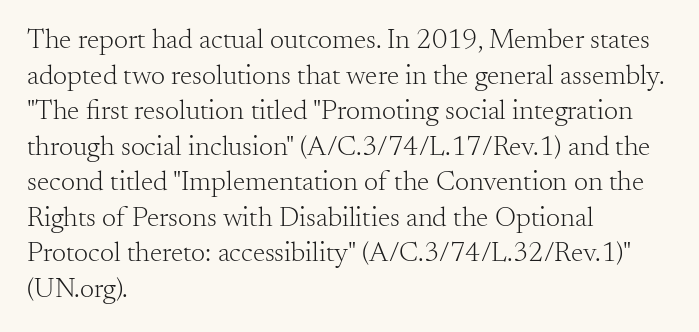
Honestly, the letter spacing is just normal — you wouldn't notice it. Unbolded letterforms with no extra heft. A bare baseline throughout the passage. What's the leading like? Ordinary, nothing unusual.
